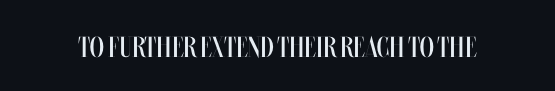
Is this a fixed-width face? No — the glyphs have proportional, varying widths. Inter-character spacing is left at the font's built-in metrics. Only glyphs here, with clear space below each row. Is there any slant? The stems are plumb.
